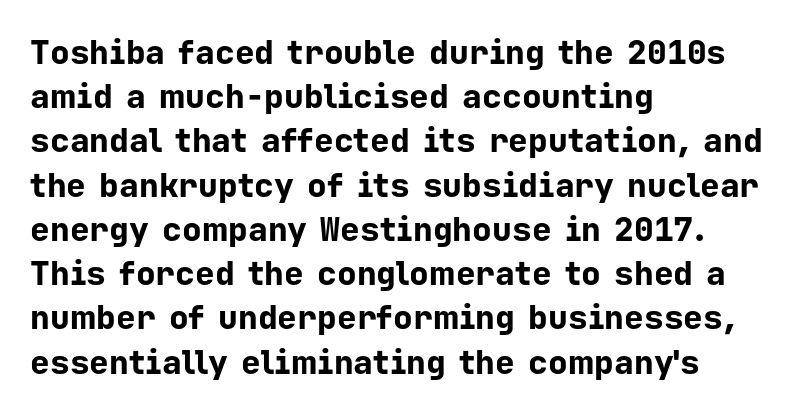
The image shows 33 px bold sans-serif type, upright, monospaced; set left-aligned, normal line spacing (1.34x), normal letter spacing, not underlined; low stroke contrast and a medium x-height.
